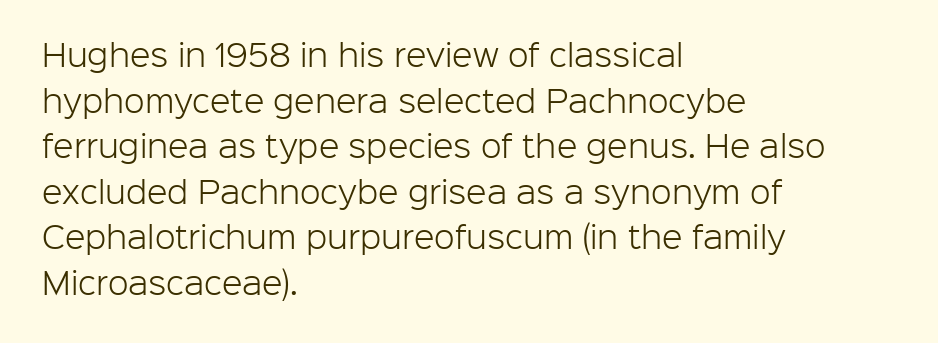
How are the letters spaced? Ordinarily, with no added tracking. Decoration check: the copy has no underline. In terms of leading, this rendering sits right in the middle. The weight would be labelled regular, book, light, or lighter still. The font family rendered here belongs to the sans-serif group. It's the straight-up-and-down kind of type.
